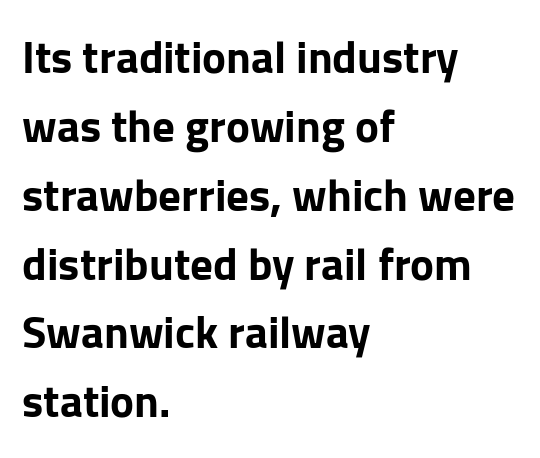
This sample uses plain, unmodified letter spacing. I'd describe the lettering as bold — thick and assertive. Examine the stroke ends and you'll find no serifs. Ascenders rise straight up at ninety degrees. One glance says typical: line gaps are just what's usual. Clear beneath every line of the passage.
